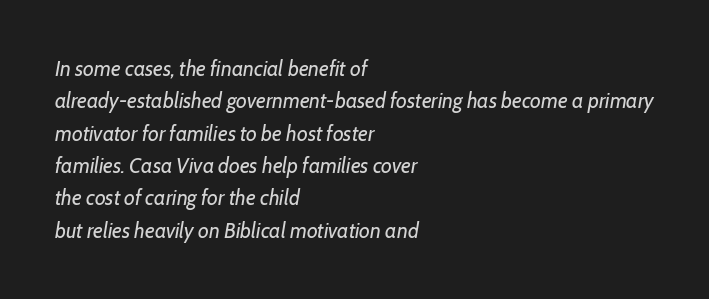
{"italic": "yes", "lean": "right", "slant_degrees": 7, "bold": "no", "underline": "no", "align": "left", "line_spacing": "normal", "line_spacing_ratio": 1.54, "letter_spacing": "normal", "letter_spacing_em": 0.0, "glyph_px": 21}
